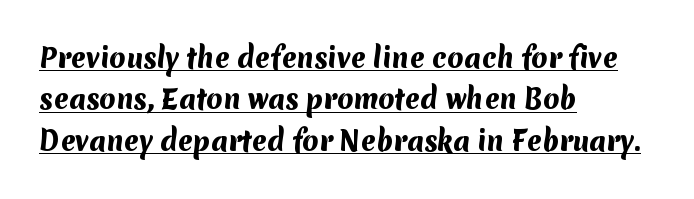
Q: Is the text bold? A: Yes.
Q: Is the text underlined? A: Yes.
Q: How is the paragraph aligned? A: Left-aligned.
Q: Is the spacing between letters normal or unusually wide? A: Normal.
Q: Is the spacing between lines tight, normal or loose? A: Normal.
